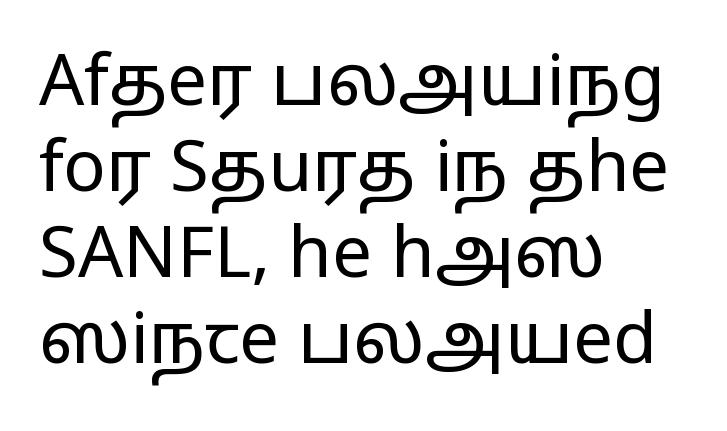
{"serif": "no", "italic": "no", "bold": "no", "weight": "regular", "width": "wide", "stroke_contrast": "low", "x_height": "medium", "monospaced": "no", "underline": "no", "align": "left", "line_spacing_ratio": 1.21, "letter_spacing": "normal", "letter_spacing_em": 0.0, "glyph_px": 71}
